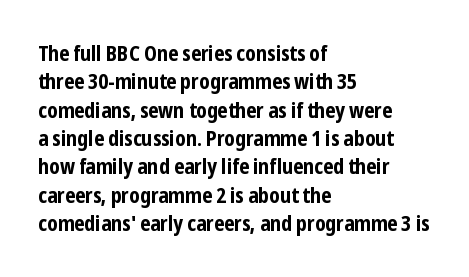
The lines in this sample share a left origin and differ only in where they stop. The block of text has a typical density, with ordinary space between rows. Posture: upright roman. The characters look thick and weighty, a clear bold. Letters rest on an invisible, unmarked baseline. There is no visible air inserted between adjacent glyphs.
